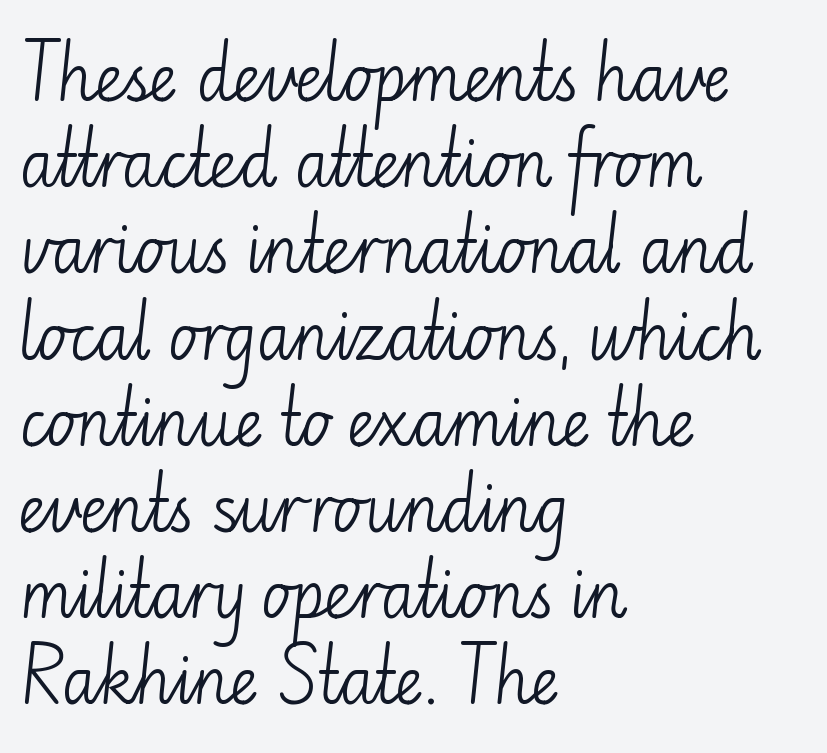
Q: Is the text bold? A: No.
Q: Is the text italic (slanted)? A: Yes.
Q: Is the typeface a serif or a sans-serif typeface? A: Sans-serif.
Q: Is the text underlined? A: No.
Q: How is the paragraph aligned? A: Left-aligned.
Q: Is the spacing between letters normal or unusually wide? A: Normal.
Q: Is the spacing between lines tight, normal or loose? A: Normal.
Q: Width (condensed, normal, or wide)? A: Normal.
Q: Stroke contrast? A: Low.
Q: x-height? A: Small.
Q: Monospaced? A: No.
